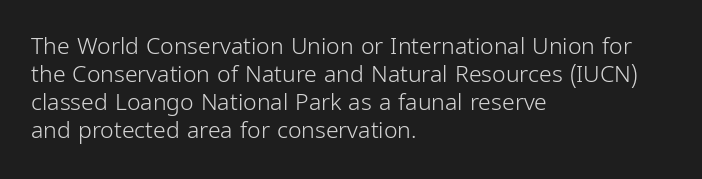
Every stem runs plumb, perpendicular to the baseline. Layout note: lines flush left. Decoration check: the copy has no underline. Short note: letters normally spaced.
